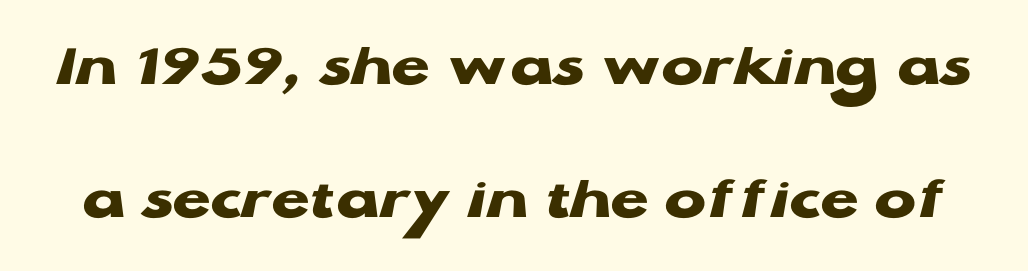
{"serif": "no", "italic": "no", "bold": "yes", "weight": "heavy", "width": "wide", "stroke_contrast": "low", "x_height": "medium", "monospaced": "no", "underline": "no", "line_spacing": "loose", "line_spacing_ratio": 2.15, "letter_spacing": "normal", "letter_spacing_em": 0.0, "glyph_px": 62}
